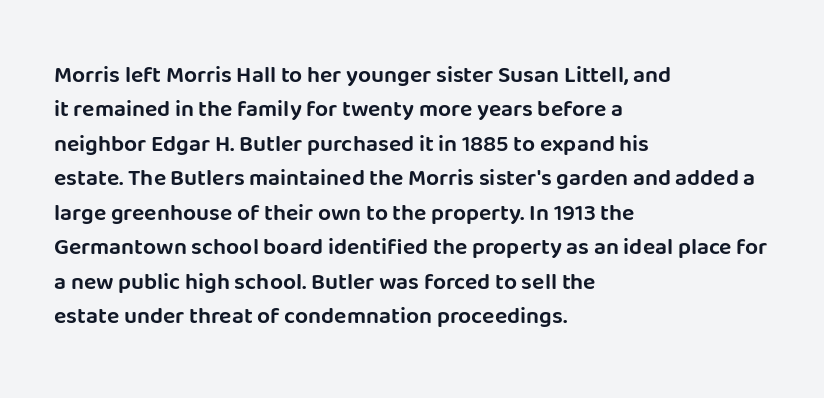
The image shows 23 px text type, upright; set left-aligned, normal line spacing (1.5x), normal letter spacing, not underlined.
